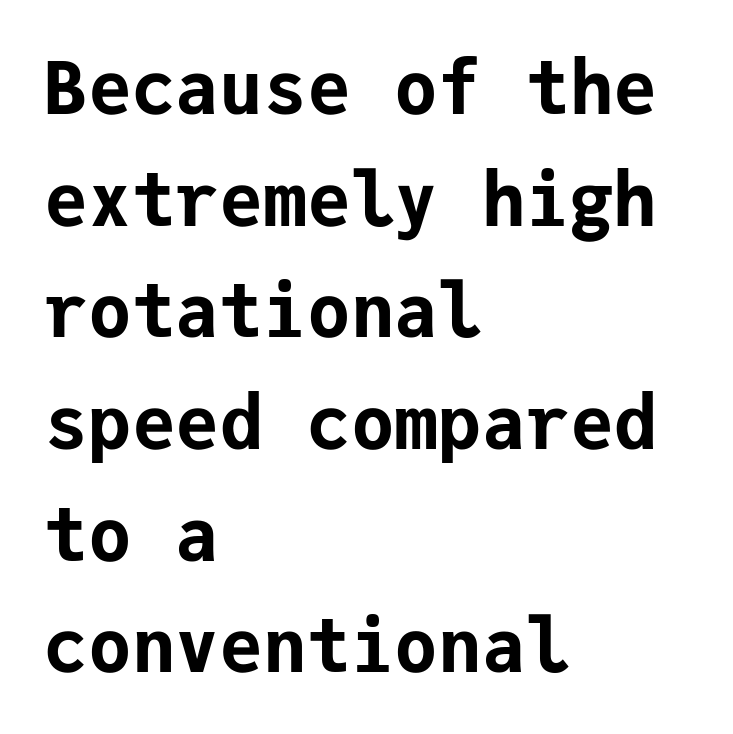
Q: Is the text bold? A: Yes.
Q: Is the text italic (slanted)? A: No, it is upright.
Q: Is the typeface a serif or a sans-serif typeface? A: Sans-serif.
Q: Is the text underlined? A: No.
Q: How is the paragraph aligned? A: Left-aligned.
Q: Is the spacing between letters normal or unusually wide? A: Normal.
Q: Is the spacing between lines tight, normal or loose? A: Normal.
Q: Width (condensed, normal, or wide)? A: Normal.
Q: Stroke contrast? A: Low.
Q: x-height? A: Medium.
Q: Monospaced? A: Yes.
